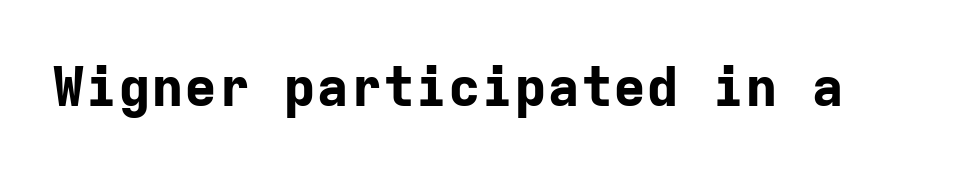
Q: Is the text bold? A: Yes.
Q: Is the text italic (slanted)? A: No, it is upright.
Q: Is the typeface a serif or a sans-serif typeface? A: Sans-serif.
Q: Is the text underlined? A: No.
Q: Is the spacing between letters normal or unusually wide? A: Normal.
Q: Width (condensed, normal, or wide)? A: Normal.
Q: Stroke contrast? A: Low.
Q: x-height? A: Medium.
Q: Monospaced? A: Yes.
